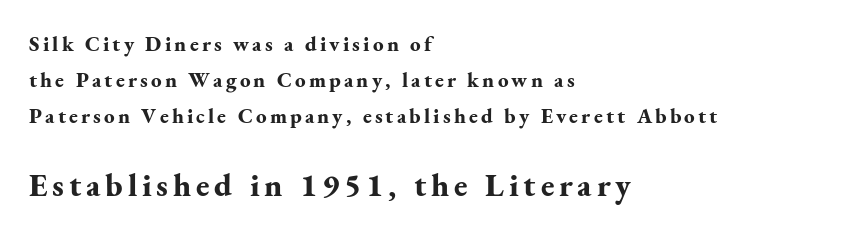
Note the varied advance widths — an 'i' is clearly narrower than an 'm'. Bare-footed words on every line. Which of the two is more prominent by size? The second, at the bottom. The font's upright variant was chosen for this text. Weight check: bold — yes, fully. Where is the straight margin? On the left.
